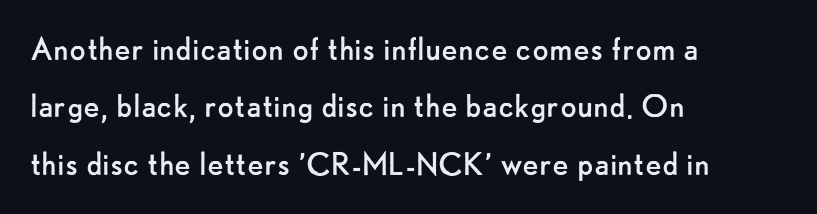
The rendering uses natural spacing where letterforms have individual widths. Line spacing here is normal. The passage is arranged the way most books set body copy — flush left. To sum up the face: it is a sans, with no serifs. You could call the tracking neutral — neither tight nor loose.
